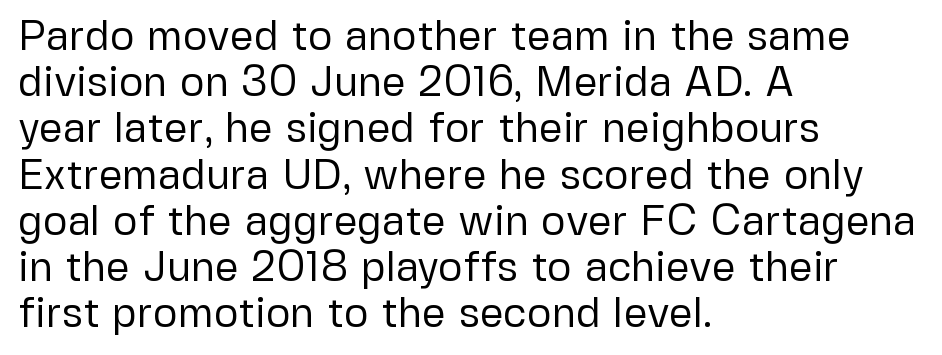
{"serif": "no", "italic": "no", "bold": "no", "weight": "regular", "width": "normal", "stroke_contrast": "low", "x_height": "medium", "monospaced": "no", "underline": "no", "align": "left", "line_spacing": "tight", "line_spacing_ratio": 1.1, "letter_spacing": "normal", "letter_spacing_em": 0.0, "glyph_px": 42}
